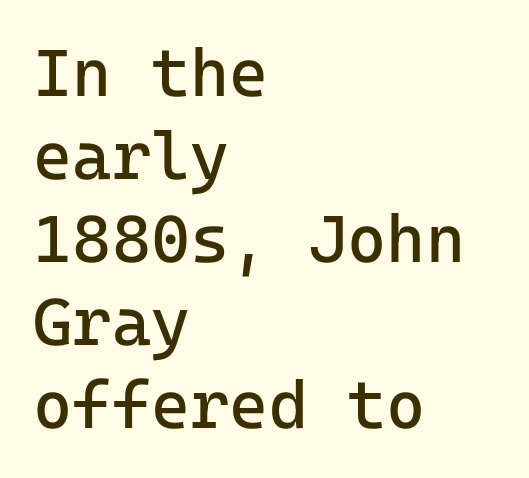
Q: Is the text bold? A: No.
Q: Is the text italic (slanted)? A: No, it is upright.
Q: Is the typeface a serif or a sans-serif typeface? A: Sans-serif.
Q: Is the text underlined? A: No.
Q: How is the paragraph aligned? A: Left-aligned.
Q: Is the spacing between letters normal or unusually wide? A: Normal.
Q: Width (condensed, normal, or wide)? A: Normal.
Q: Stroke contrast? A: Low.
Q: x-height? A: Medium.
